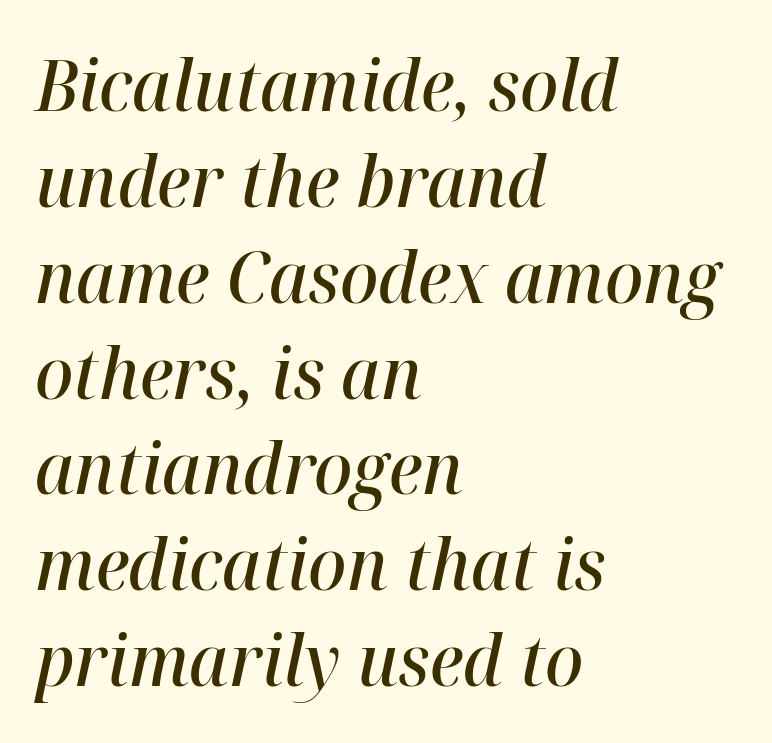
{"italic": "yes", "lean": "right", "slant_degrees": 12, "bold": "semi", "weight": "semibold", "width": "normal", "stroke_contrast": "high", "x_height": "medium", "monospaced": "no", "underline": "no", "align": "left", "line_spacing": "normal", "line_spacing_ratio": 1.35, "letter_spacing": "normal", "letter_spacing_em": 0.0, "glyph_px": 71}
